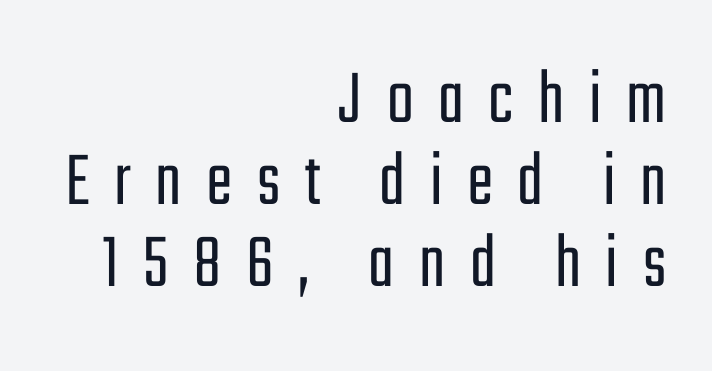
{"serif": "no", "italic": "no", "bold": "no", "weight": "light", "width": "condensed", "stroke_contrast": "low", "x_height": "medium", "monospaced": "no", "underline": "no", "align": "right", "line_spacing": "tight", "line_spacing_ratio": 1.04, "letter_spacing": "wide", "letter_spacing_em": 0.31, "glyph_px": 79}
